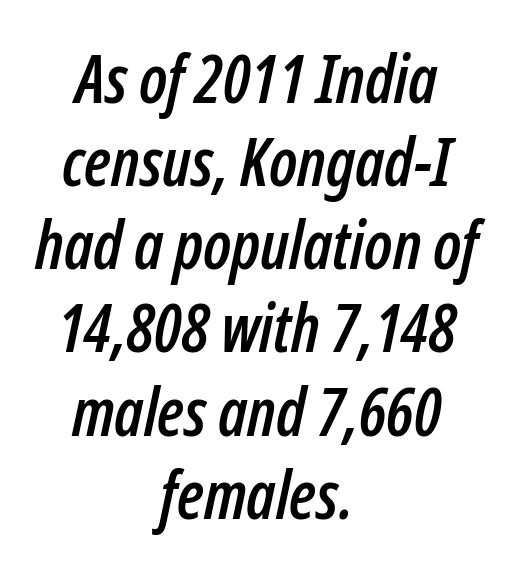
The image shows 66 px condensed type, italic (leaning right); set centered, normal line spacing (1.26x), normal letter spacing, not underlined; low stroke contrast and a medium x-height.
